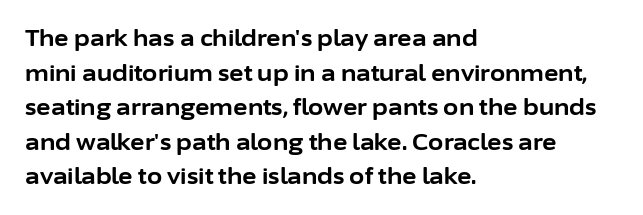
{"italic": "no", "bold": "yes", "underline": "no", "align": "left", "line_spacing": "normal", "line_spacing_ratio": 1.57, "letter_spacing": "normal", "letter_spacing_em": 0.0, "glyph_px": 22}
